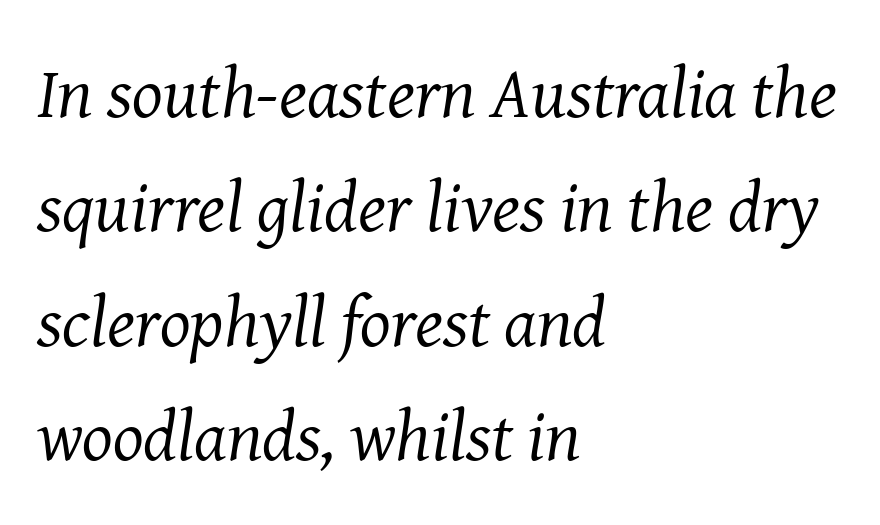
The image shows 72 px regular-weight serif type, italic (leaning right); set left-aligned, normal line spacing (1.59x), normal letter spacing, not underlined; medium stroke contrast and a medium x-height.
